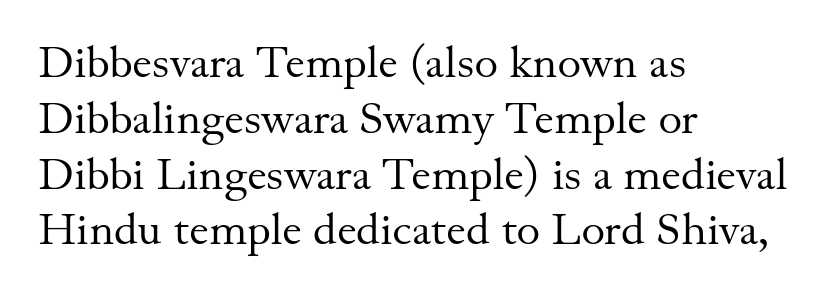
A typesetter would call this proportional, since set widths differ per character. Every character sits straight up, as roman type does. The string is rendered with underlining switched off. The strokes carry an ordinary text weight at most. The typeface chosen for these lines features serifs. A classic flush-left, rag-right setting is used for this passage.
